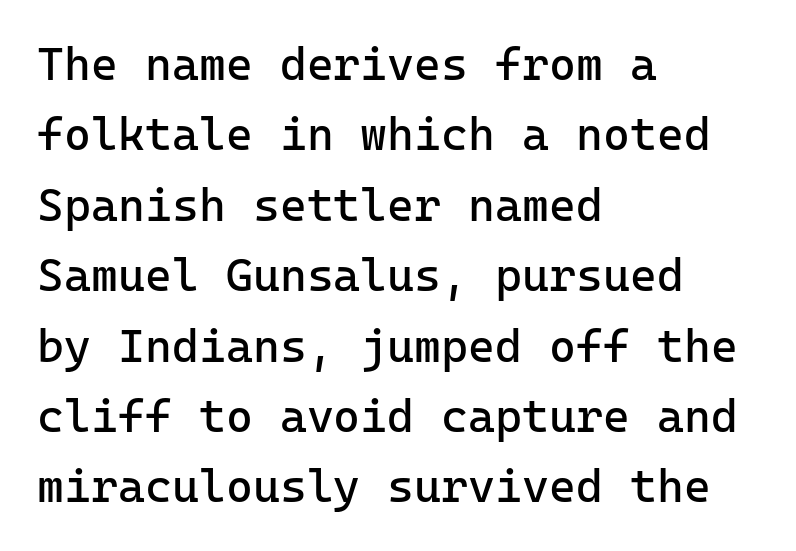
Clear beneath every line of the passage. Caption: standard tracking, unaltered. Regarding leading, the lines here are spaced in the standard way. Designer's note — italics off, roman on.
